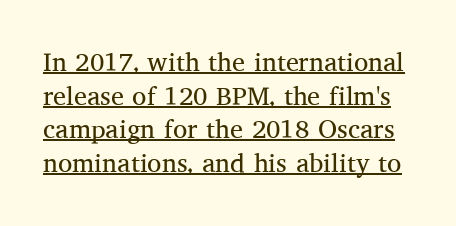
{"italic": "no", "bold": "no", "underline": "yes", "line_spacing": "normal", "line_spacing_ratio": 1.29, "letter_spacing": "normal", "letter_spacing_em": 0.0, "glyph_px": 26}
